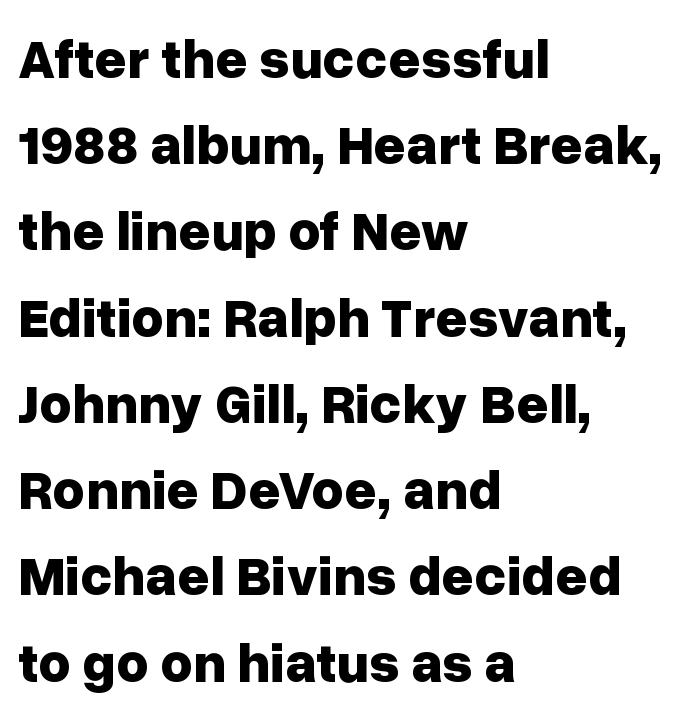
The image shows 56 px bold sans-serif type, upright; set left-aligned, normal line spacing (1.54x), normal letter spacing, not underlined; low stroke contrast and a medium x-height.
